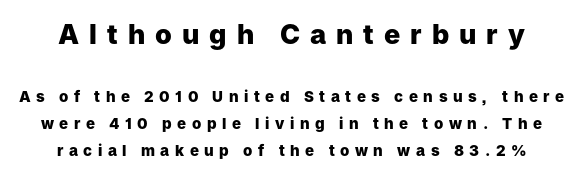
A clean baseline with only descenders dipping below it. Students, this is bold: see how much ink each stroke carries. Quick note: not italic, upright. Bigger letters appear in the top chunk; the bottom chunk is reduced. This sample uses expanded letter spacing, leaving extra air between glyphs.
